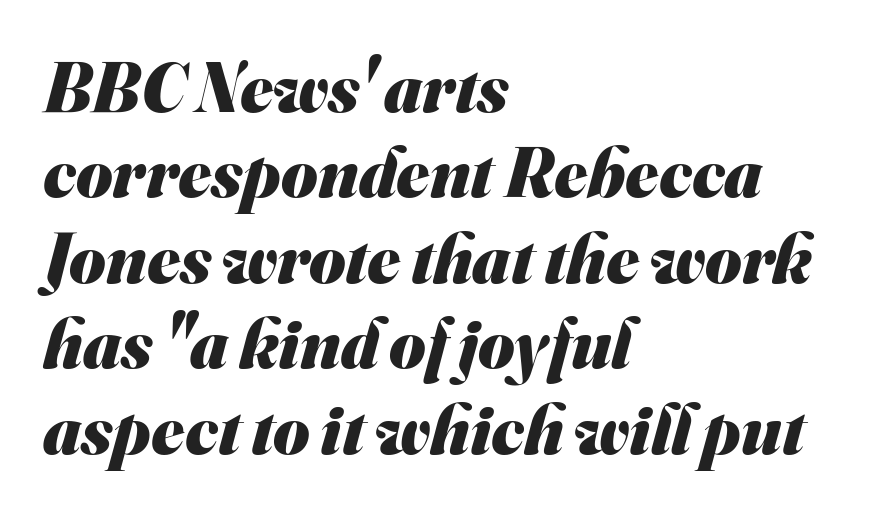
A sans-serif font was chosen for this passage. A bare baseline throughout the passage. One-word summary of the alignment: left. Character widths vary here, with narrow letters taking less room than wide ones. You'd pick this weight for a headline — it's a proper bold. The rendering keeps characters at their native spacing.
